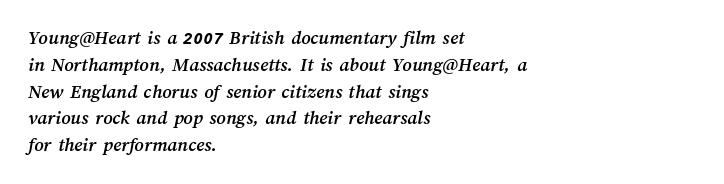
{"underline": "no", "align": "left", "line_spacing": "normal", "line_spacing_ratio": 1.34, "letter_spacing": "normal", "letter_spacing_em": 0.0, "glyph_px": 20}
